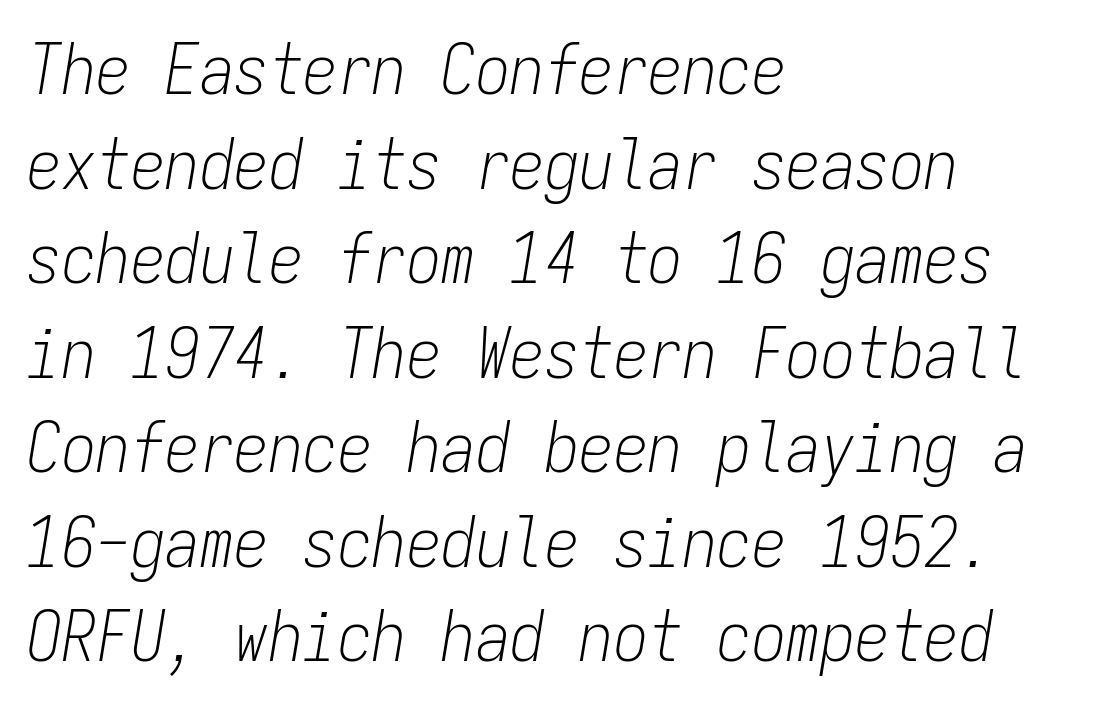
{"italic": "yes", "lean": "right", "slant_degrees": 9, "bold": "no", "weight": "light", "width": "condensed", "stroke_contrast": "low", "x_height": "medium", "monospaced": "yes", "underline": "no", "align": "left", "line_spacing": "normal", "line_spacing_ratio": 1.37, "letter_spacing": "normal", "letter_spacing_em": 0.0, "glyph_px": 69}
